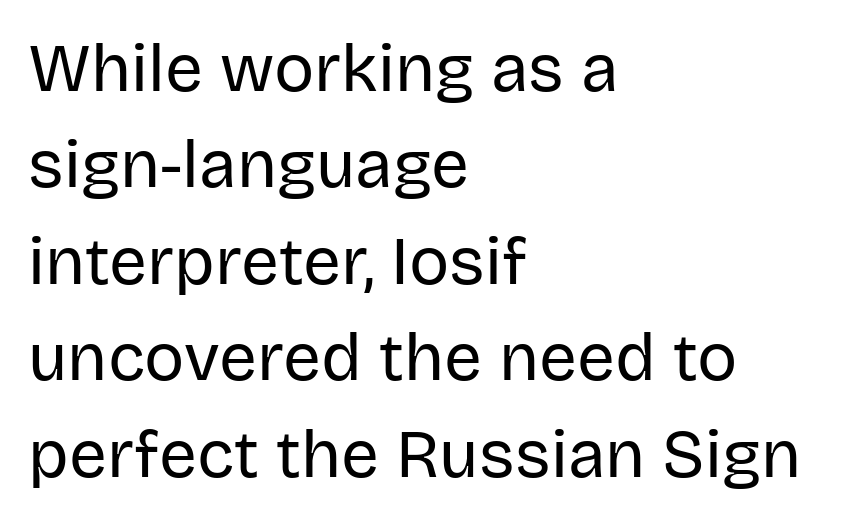
{"serif": "no", "italic": "no", "bold": "no", "weight": "regular", "width": "normal", "stroke_contrast": "low", "x_height": "large", "monospaced": "no", "underline": "no", "align": "left", "line_spacing": "normal", "line_spacing_ratio": 1.44, "letter_spacing": "normal", "letter_spacing_em": 0.0, "glyph_px": 67}
